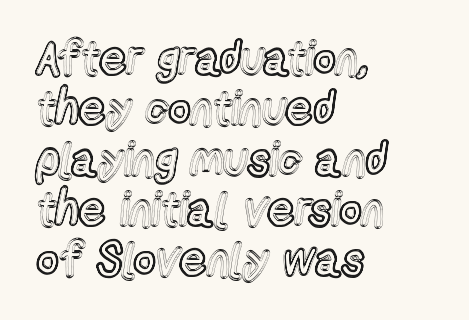
Q: Is the text italic (slanted)? A: Yes.
Q: Is the text underlined? A: No.
Q: How is the paragraph aligned? A: Left-aligned.
Q: Is the spacing between letters normal or unusually wide? A: Normal.
Q: Is the spacing between lines tight, normal or loose? A: Tight.
Q: Width (condensed, normal, or wide)? A: Condensed.
Q: x-height? A: Medium.
Q: Monospaced? A: No.
